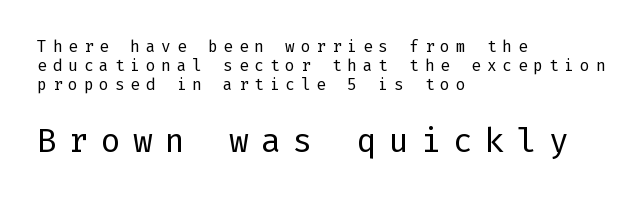
Q: Is the text bold? A: No.
Q: Is the text italic (slanted)? A: No, it is upright.
Q: Is the typeface a serif or a sans-serif typeface? A: Sans-serif.
Q: Is the text underlined? A: No.
Q: How is the paragraph aligned? A: Left-aligned.
Q: Is the spacing between letters normal or unusually wide? A: Unusually wide.
Q: Which block of text is set in a larger size, the first (top) or the second (bottom)? A: The second (bottom) one.
Q: Width (condensed, normal, or wide)? A: Normal.
Q: Stroke contrast? A: Low.
Q: x-height? A: Medium.
